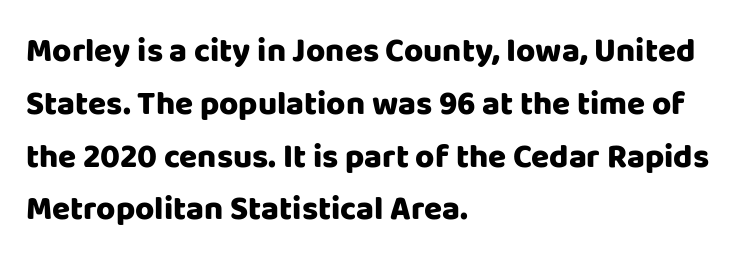
{"serif": "no", "italic": "no", "bold": "yes", "weight": "heavy", "width": "normal", "stroke_contrast": "low", "x_height": "large", "monospaced": "no", "underline": "no", "align": "left", "line_spacing": "normal", "line_spacing_ratio": 1.6, "letter_spacing": "normal", "letter_spacing_em": 0.0, "glyph_px": 33}
